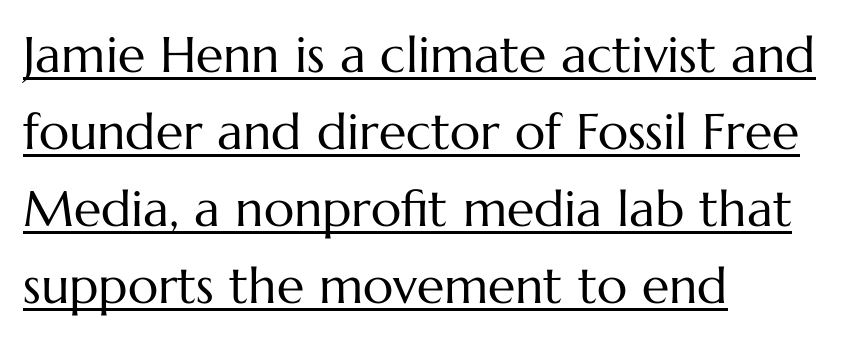
The image shows 50 px regular-weight type, upright; set left-aligned, normal line spacing (1.54x), normal letter spacing, underlined; medium stroke contrast and a medium x-height.
